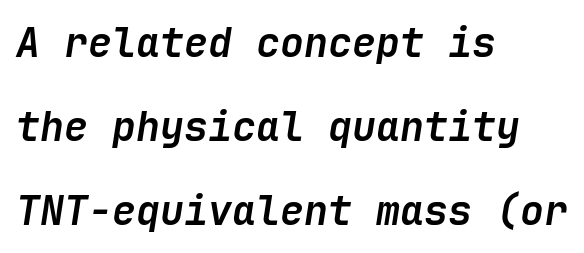
{"italic": "yes", "lean": "right", "slant_degrees": 9, "bold": "yes", "weight": "semibold", "width": "normal", "stroke_contrast": "low", "x_height": "medium", "underline": "no", "align": "left", "line_spacing": "loose", "line_spacing_ratio": 2.1, "letter_spacing": "normal", "letter_spacing_em": 0.0, "glyph_px": 40}
